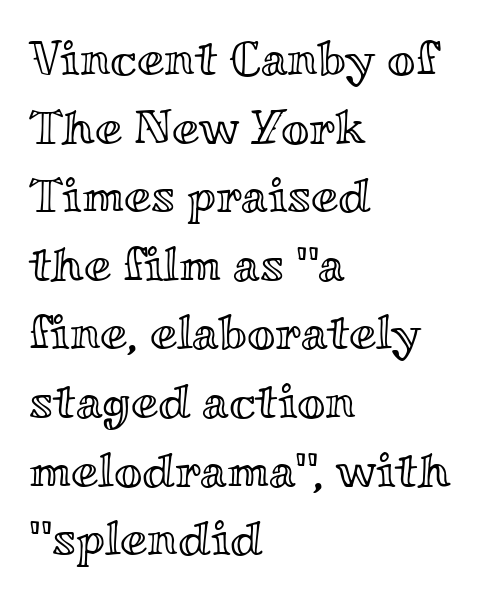
Q: Is the text italic (slanted)? A: No, it is upright.
Q: Is the text underlined? A: No.
Q: How is the paragraph aligned? A: Left-aligned.
Q: Is the spacing between letters normal or unusually wide? A: Normal.
Q: Is the spacing between lines tight, normal or loose? A: Normal.
Q: Width (condensed, normal, or wide)? A: Wide.
Q: x-height? A: Small.
Q: Monospaced? A: No.
